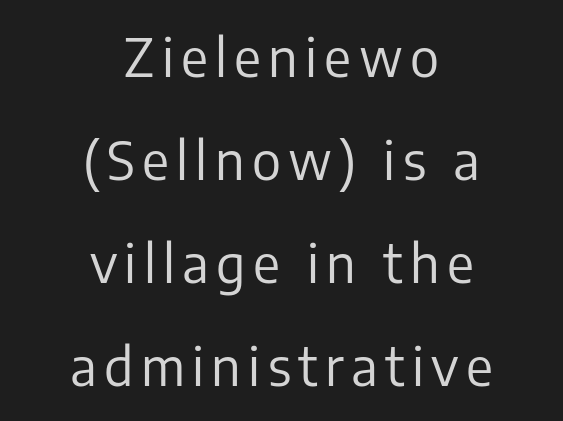
No heavy texture on the line: the type isn't bold. No feet cap the strokes, marking this as sans-serif type. The axis of the letterforms is exactly vertical. The rendering uses a large line-height, opening up the rows.
